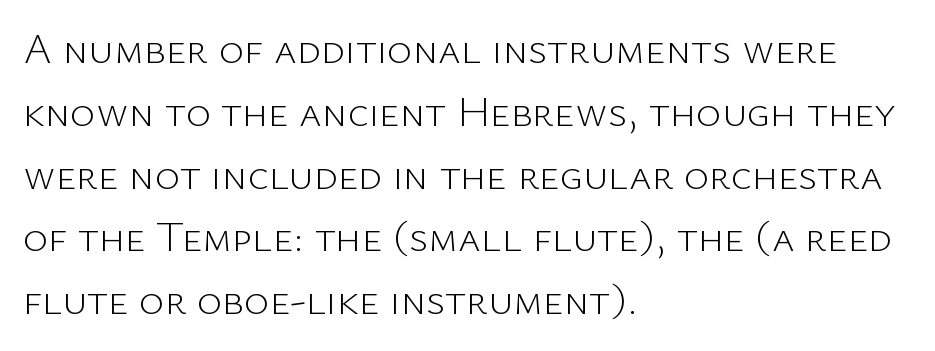
The image shows 43 px light sans-serif type, upright; set left-aligned, normal line spacing (1.46x), normal letter spacing, not underlined; low stroke contrast and a medium x-height.
